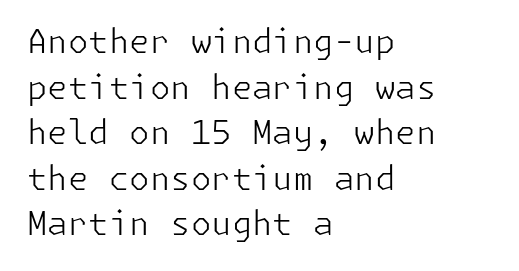
The image shows 33 px light sans-serif type, upright; set left-aligned, normal line spacing (1.38x), normal letter spacing, not underlined; low stroke contrast and a medium x-height.
